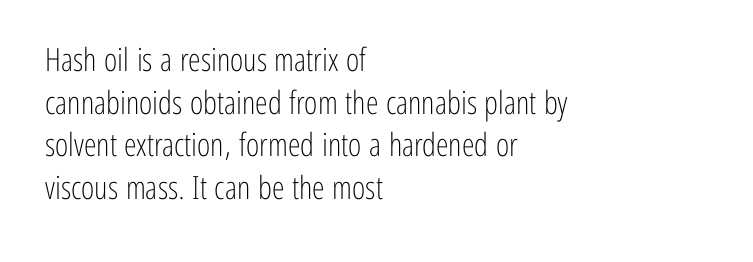
{"serif": "no", "italic": "no", "bold": "no", "weight": "light", "width": "condensed", "stroke_contrast": "low", "x_height": "medium", "monospaced": "no", "underline": "no", "align": "left", "line_spacing": "normal", "line_spacing_ratio": 1.33, "letter_spacing": "normal", "letter_spacing_em": 0.0, "glyph_px": 32}
